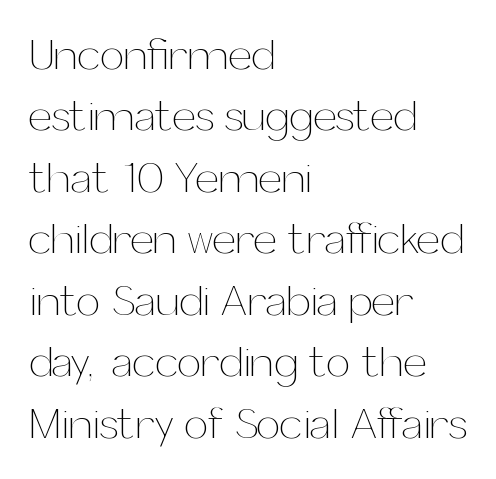
A normal amount of white space separates one row of letters from the next. A typesetter would call this proportional, since set widths differ per character. It's the straight-up-and-down kind of type. Weight: in the light-to-regular range. Descender tails drop into unmarked territory.
